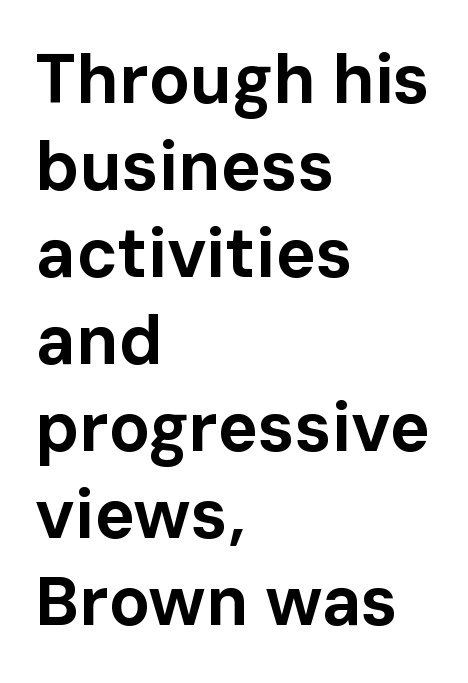
Varying glyph widths throughout — classic text-font behaviour. You'd pick this weight for a headline — it's a proper bold. In terms of letterform style, serifs are entirely absent. A classic flush-left, rag-right setting is used for this passage. The rows are spaced the way most documents space them.
